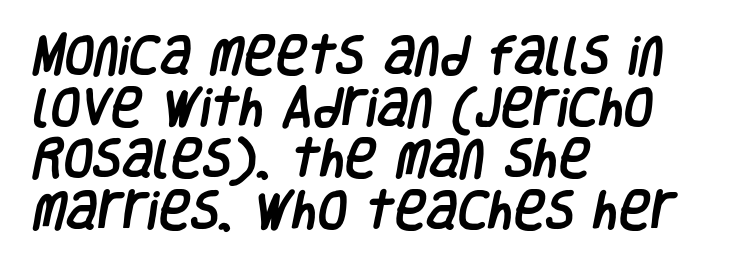
Looks like regular typesetting: each glyph gets only the width it needs. Horizontal alignment here is leftward, the default for most running prose. The font family rendered here belongs to the sans-serif group. Descenders are the only things crossing below the line.
